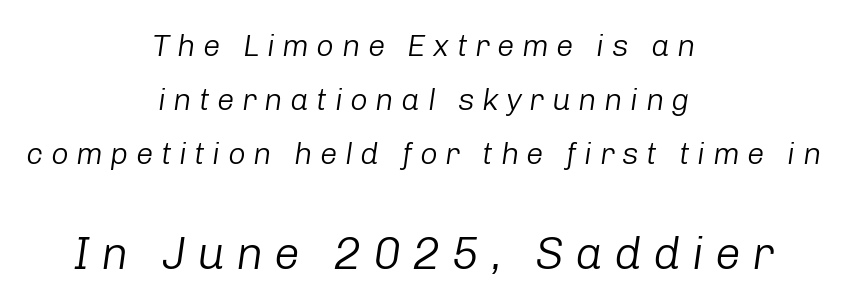
Check under the words: just untouched page. The following chunk of copy outweighs the initial chunk in type size. This sample has the flowing, uneven cadence of proportional lettering. Neither beginnings nor endings align; midpoints do. Short note: letters widely spaced.
